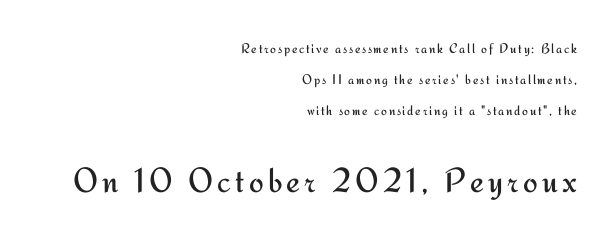
{"serif": "no", "italic": "no", "bold": "no", "weight": "regular", "width": "normal", "stroke_contrast": "medium", "x_height": "small", "monospaced": "no", "underline": "no", "align": "right", "line_spacing": "loose", "line_spacing_ratio": 2.2, "larger_block": "second", "size_ratio": 2.5, "glyph_px": 35}
